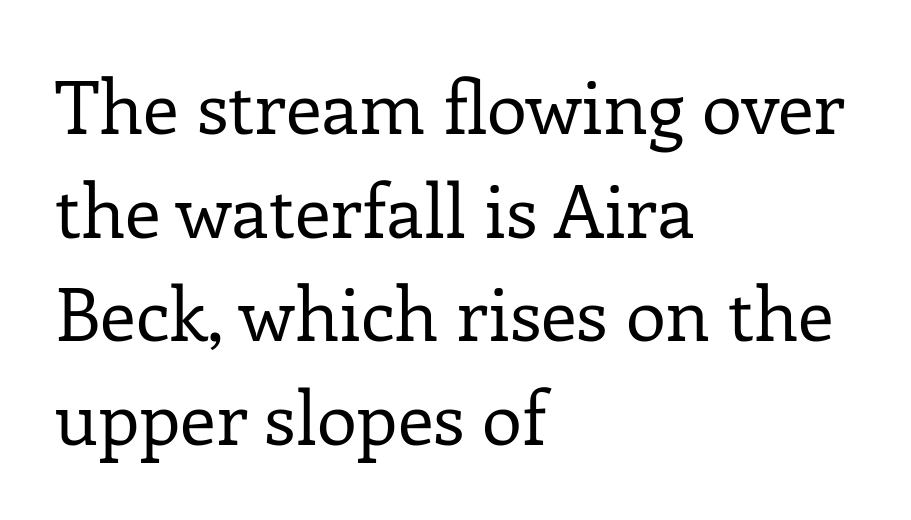
The image shows 73 px regular-weight serif type, upright; set left-aligned, normal line spacing (1.42x), normal letter spacing, not underlined; low stroke contrast and a medium x-height.
